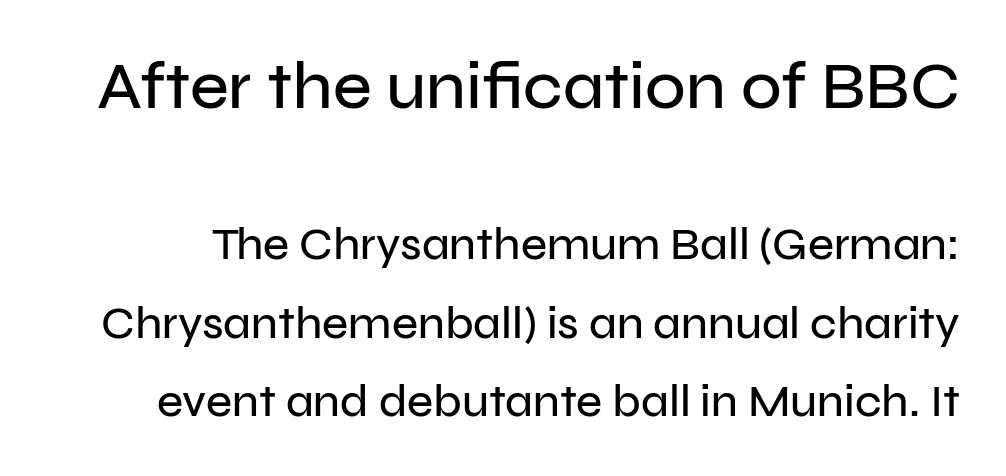
Q: Is the text italic (slanted)? A: No, it is upright.
Q: Is the typeface a serif or a sans-serif typeface? A: Sans-serif.
Q: Is the text underlined? A: No.
Q: Is the spacing between letters normal or unusually wide? A: Normal.
Q: Which block of text is set in a larger size, the first (top) or the second (bottom)? A: The first (top) one.
Q: Width (condensed, normal, or wide)? A: Normal.
Q: Stroke contrast? A: Low.
Q: x-height? A: Medium.
Q: Monospaced? A: No.
